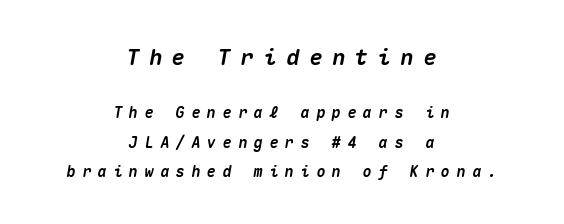
Q: Is the text bold? A: Yes.
Q: Is the text italic (slanted)? A: Yes, it leans right by about 10 degrees.
Q: Is the text underlined? A: No.
Q: How is the paragraph aligned? A: Centered.
Q: Is the spacing between letters normal or unusually wide? A: Unusually wide.
Q: Is the spacing between lines tight, normal or loose? A: Loose.
Q: Which block of text is set in a larger size, the first (top) or the second (bottom)? A: The first (top) one.
